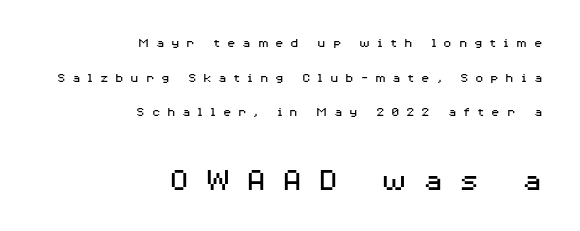
{"serif": "no", "italic": "no", "bold": "no", "weight": "regular", "width": "wide", "stroke_contrast": "medium", "x_height": "medium", "monospaced": "no", "underline": "no", "align": "right", "line_spacing": "loose", "line_spacing_ratio": 2.48, "letter_spacing": "wide", "letter_spacing_em": 0.48, "larger_block": "second", "size_ratio": 2.36, "glyph_px": 33}
